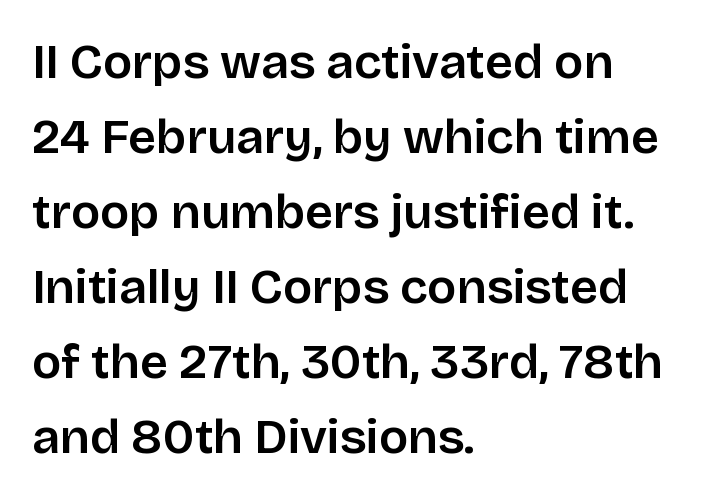
Observe the ordinary spacing: letters are neighbours, not strangers. Tall strokes in this sample are plumb rather than angled. In terms of leading, this rendering sits right in the middle. The letters carry no serifs — their stems end cleanly without finishing strokes.
